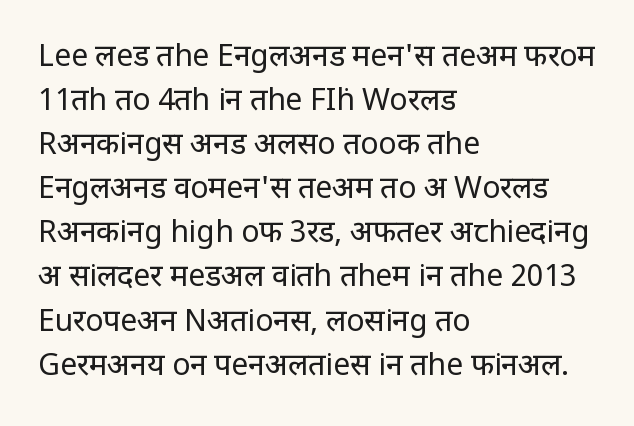
The paragraph shown leans on its left margin. Heft: none added — not bold. These lines are rendered in a variable-pitch font. Baseline-to-baseline distance is the conventional proportion of letter height.
